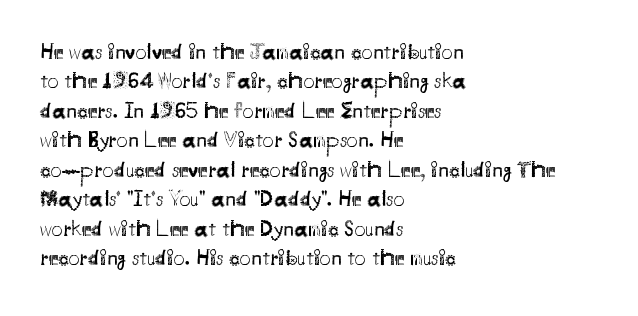
{"italic": "no", "bold": "no", "underline": "no", "align": "left", "line_spacing": "normal", "line_spacing_ratio": 1.34, "letter_spacing": "normal", "letter_spacing_em": 0.0, "glyph_px": 22}
